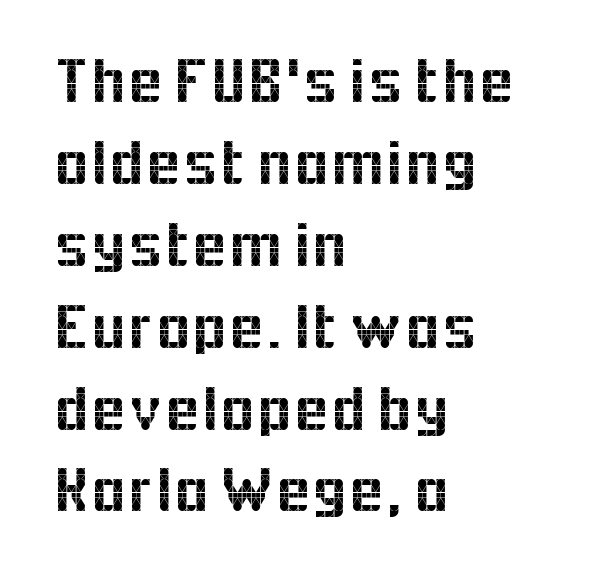
The image shows 65 px sans-serif type, upright; set left-aligned, normal line spacing (1.26x), normal letter spacing, not underlined; a medium x-height.
